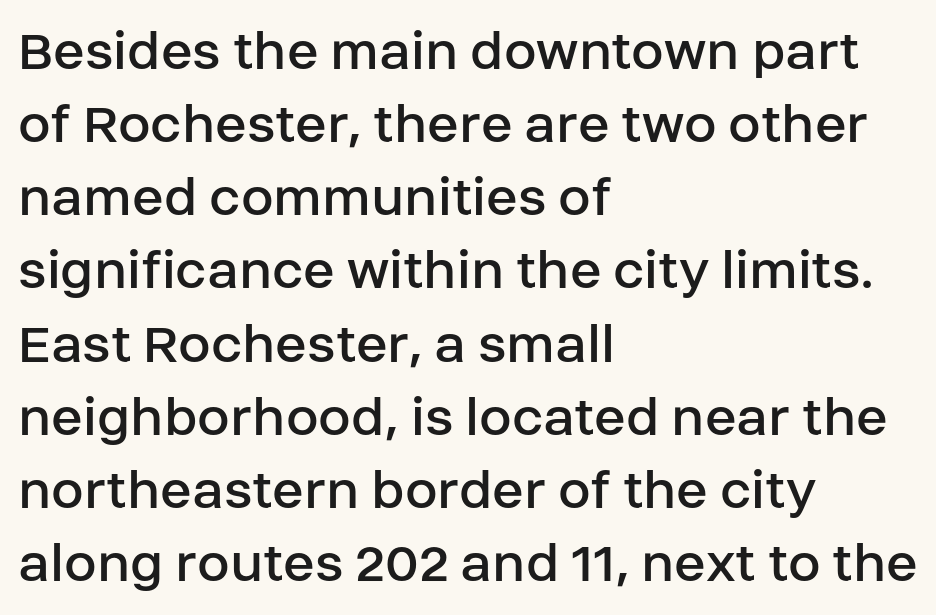
Q: Is the text bold? A: No.
Q: Is the text italic (slanted)? A: No, it is upright.
Q: Is the typeface a serif or a sans-serif typeface? A: Sans-serif.
Q: Is the text underlined? A: No.
Q: How is the paragraph aligned? A: Left-aligned.
Q: Is the spacing between letters normal or unusually wide? A: Normal.
Q: Width (condensed, normal, or wide)? A: Normal.
Q: Stroke contrast? A: Low.
Q: x-height? A: Large.
Q: Monospaced? A: No.
